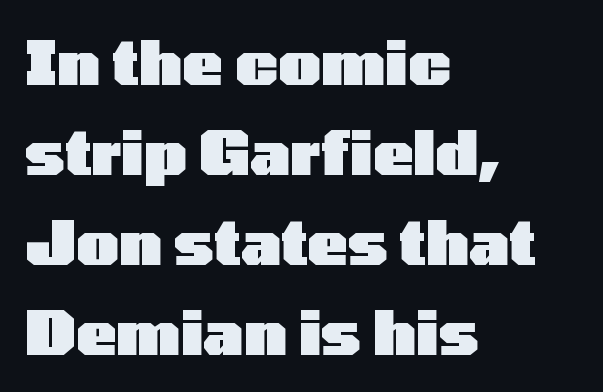
{"serif": "no", "italic": "no", "bold": "yes", "weight": "heavy", "width": "wide", "stroke_contrast": "low", "x_height": "medium", "monospaced": "no", "underline": "no", "align": "left", "line_spacing": "normal", "line_spacing_ratio": 1.5, "letter_spacing": "normal", "letter_spacing_em": 0.0, "glyph_px": 60}
